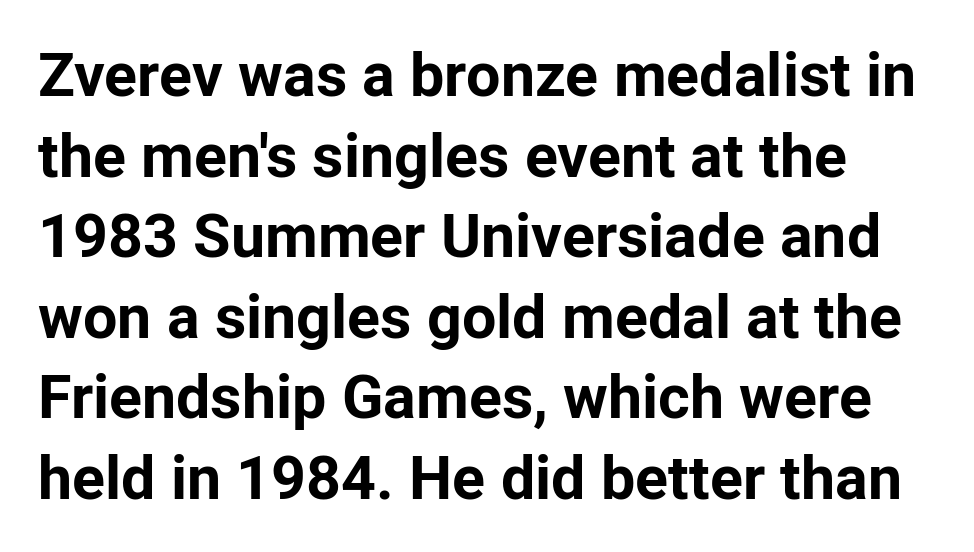
Just letters on the line, the space beneath them empty. Do the characters align in a grid? No, the font is proportional. These lines sit exactly where default settings would place them. The sample has been set heavy, in full bold. Does the type have serifs? No, each stem ends abruptly. This is roman type, the default non-slanted kind.
